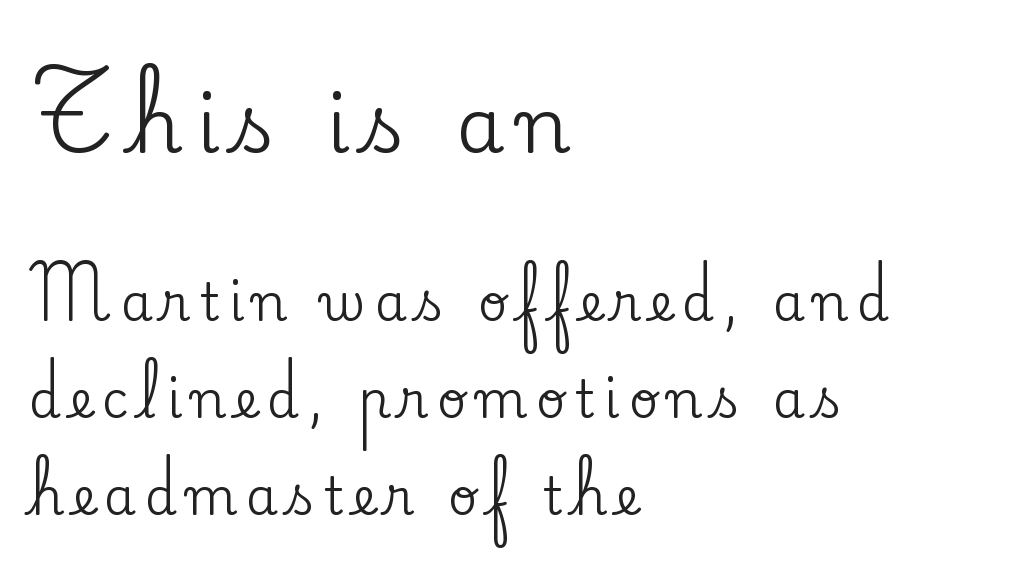
{"serif": "yes", "italic": "no", "width": "normal", "stroke_contrast": "low", "x_height": "small", "monospaced": "no", "underline": "no", "align": "left", "line_spacing": "loose", "line_spacing_ratio": 1.91, "larger_block": "first", "size_ratio": 1.51, "glyph_px": 77}
